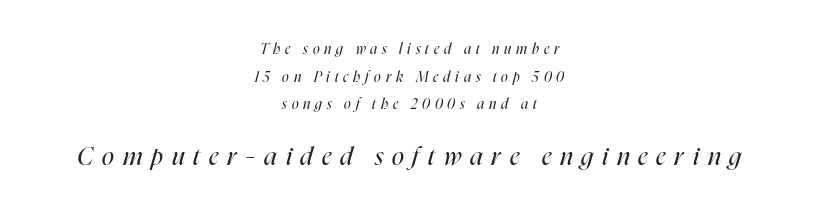
Short note: letters widely spaced. Of the two passages, the one underneath uses the larger point size. Looking at the ascenders, they clearly lean. Unbolded letterforms with no extra heft.
